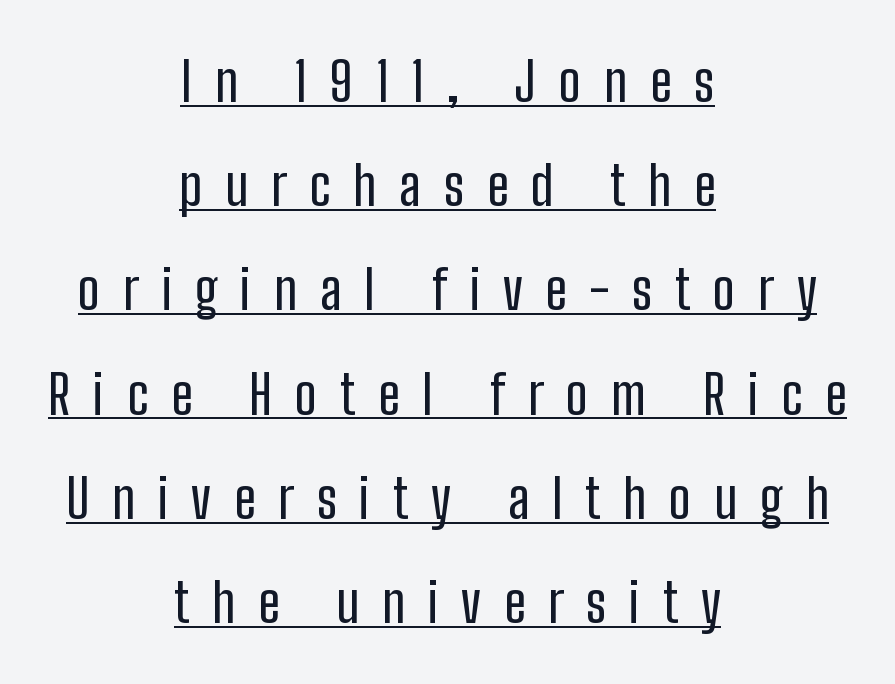
{"serif": "no", "italic": "no", "width": "condensed", "stroke_contrast": "low", "x_height": "medium", "monospaced": "no", "underline": "yes", "align": "center", "line_spacing": "loose", "line_spacing_ratio": 1.93, "letter_spacing": "wide", "letter_spacing_em": 0.42, "glyph_px": 54}
